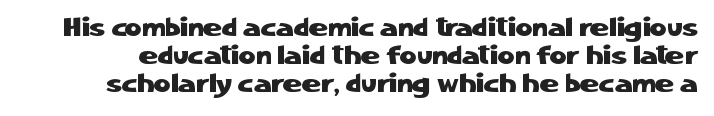
Nobody drew a line under any word here. Tightly led — the rows are bunched. Here the glyphs are tracked normally, forming tight word shapes. Every stem runs plumb, perpendicular to the baseline.
